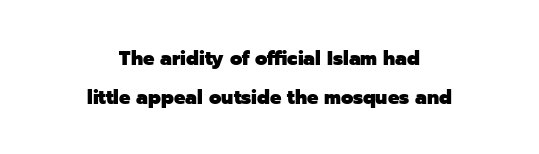
The image shows 20 px bold type, upright; set centered, loose line spacing (1.96x), normal letter spacing, not underlined.
